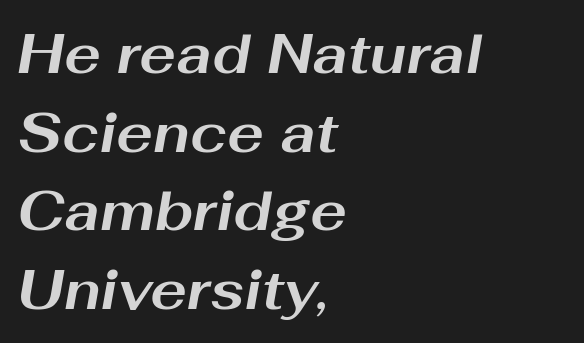
Observe the ordinary spacing: letters are neighbours, not strangers. Rows of type keep a routine distance in the vertical direction. Every letter is thick-stroked: bold, no question. Honestly, there is no underline to notice here at all. Slanted lettering throughout.
